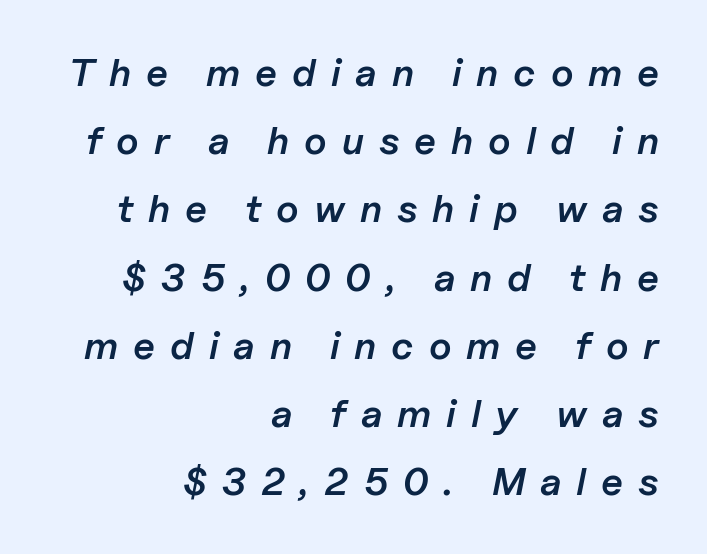
The image shows 39 px semibold type, italic (leaning right); set right-aligned, line spacing 1.75x, unusually wide letter spacing (+0.38 em), not underlined; low stroke contrast and a medium x-height.
